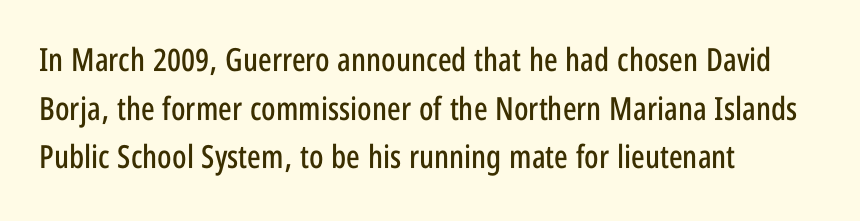
Q: Is the text italic (slanted)? A: No, it is upright.
Q: Is the typeface a serif or a sans-serif typeface? A: Sans-serif.
Q: Is the text underlined? A: No.
Q: How is the paragraph aligned? A: Left-aligned.
Q: Is the spacing between letters normal or unusually wide? A: Normal.
Q: Is the spacing between lines tight, normal or loose? A: Normal.
Q: Width (condensed, normal, or wide)? A: Condensed.
Q: Stroke contrast? A: Low.
Q: x-height? A: Large.
Q: Monospaced? A: No.
